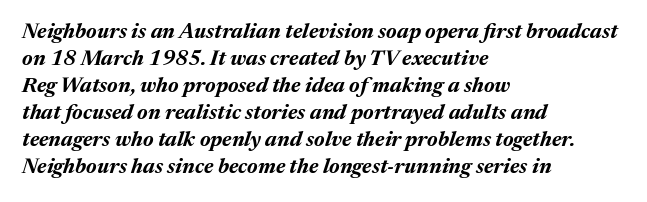
The lines in this sample share a left origin and differ only in where they stop. Line spacing here is normal. Style check: oblique. Students, note that the glyphs here touch the page at normal intervals.
